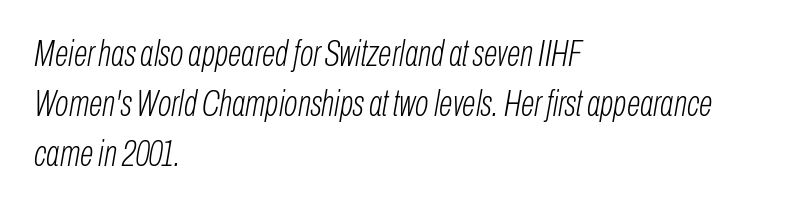
Q: Is the text bold? A: No.
Q: Is the text italic (slanted)? A: Yes, it leans right by about 10 degrees.
Q: Is the text underlined? A: No.
Q: How is the paragraph aligned? A: Left-aligned.
Q: Is the spacing between letters normal or unusually wide? A: Normal.
Q: Is the spacing between lines tight, normal or loose? A: Normal.
Q: Width (condensed, normal, or wide)? A: Condensed.
Q: Stroke contrast? A: Low.
Q: x-height? A: Medium.
Q: Monospaced? A: No.
